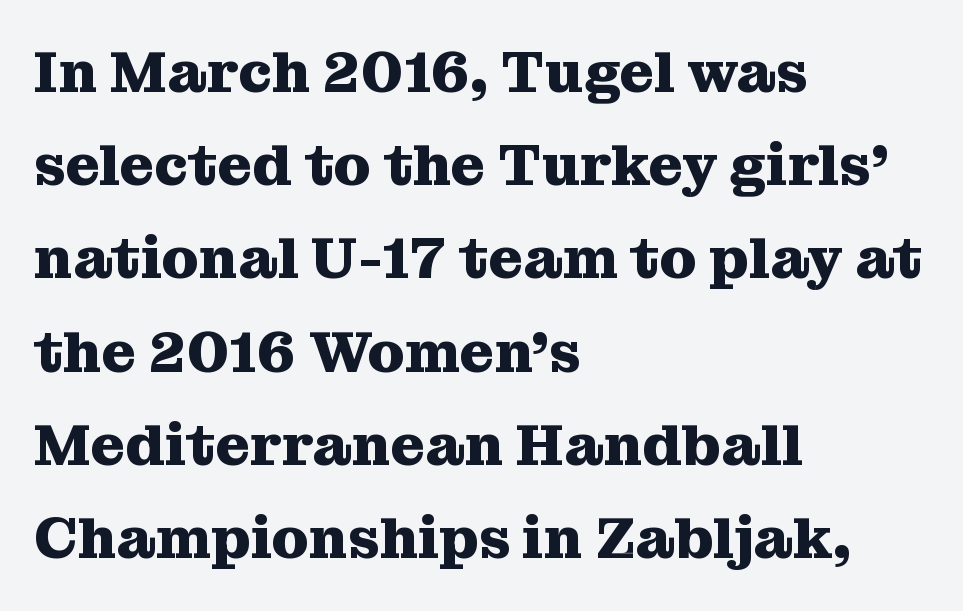
{"serif": "yes", "italic": "no", "bold": "yes", "weight": "heavy", "width": "normal", "stroke_contrast": "medium", "x_height": "medium", "monospaced": "no", "underline": "no", "align": "left", "line_spacing": "normal", "line_spacing_ratio": 1.58, "letter_spacing": "normal", "letter_spacing_em": 0.0, "glyph_px": 59}
